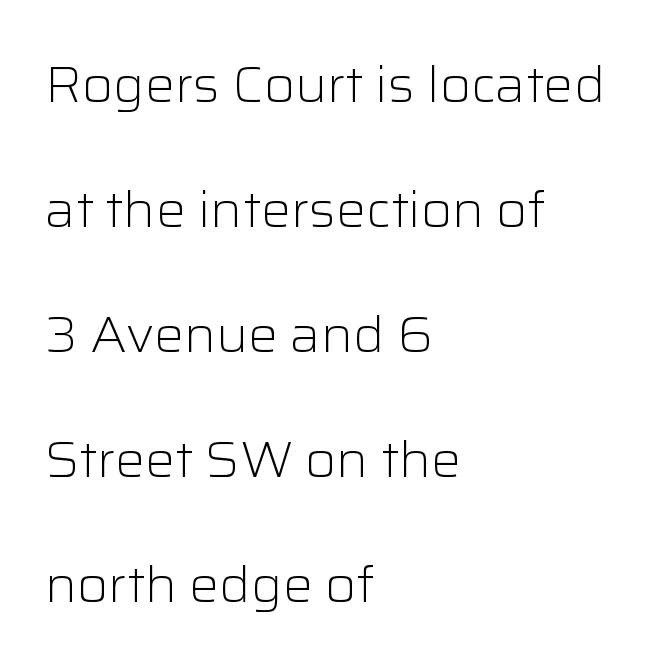
{"serif": "no", "italic": "no", "bold": "no", "weight": "light", "width": "normal", "stroke_contrast": "low", "x_height": "medium", "monospaced": "no", "underline": "no", "align": "left", "line_spacing": "loose", "line_spacing_ratio": 2.5, "letter_spacing": "normal", "letter_spacing_em": 0.0, "glyph_px": 50}
